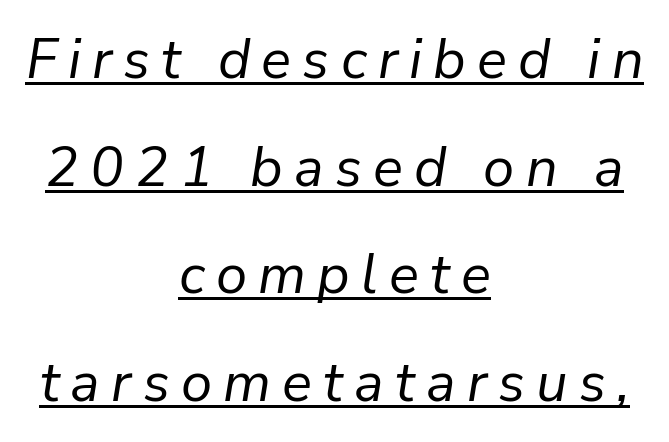
Every character sits at an angle, as italics do. Decoration check: the copy is underlined. The block of text is sparse from top to bottom, with ample space between rows. Loose tracking; the words dissolve into strings of separated letters. The rendering uses natural spacing where letterforms have individual widths. Each stroke keeps to a modest, everyday thickness or less.
